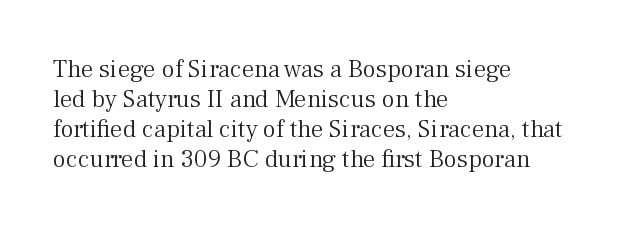
{"italic": "no", "bold": "no", "underline": "no", "align": "left", "line_spacing_ratio": 1.2, "letter_spacing": "normal", "letter_spacing_em": 0.0, "glyph_px": 25}
